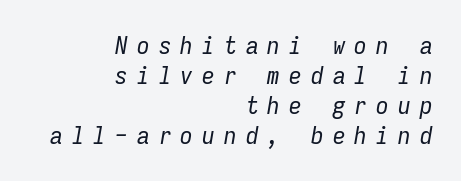
Underlining? Definitely not there. The horizontal fit of the characters is loose and conspicuously gappy. The text carries the slant typical of an italic or oblique font. Where is the straight margin? On the right. Caption: face not bold, strokes unweighted.
